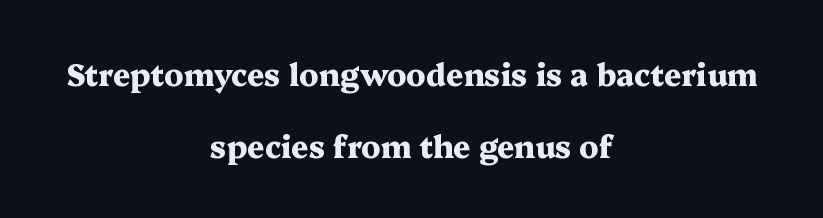
The image shows 30 px heavy, wide serif type, upright; set centered, loose line spacing (2.4x), normal letter spacing, not underlined; medium stroke contrast and a medium x-height.
